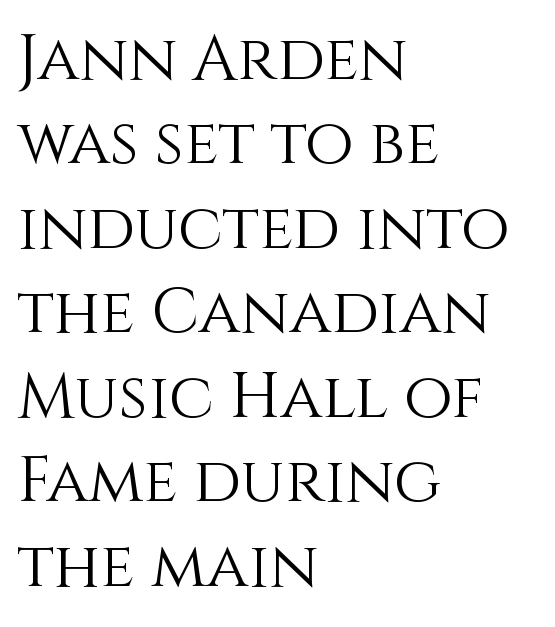
Line starts are locked; line ends wander. In terms of leading, this rendering sits right in the middle. Glyph-to-glyph distance matches everyday printed text. The characters are drawn with everyday or finer stroke widths.
